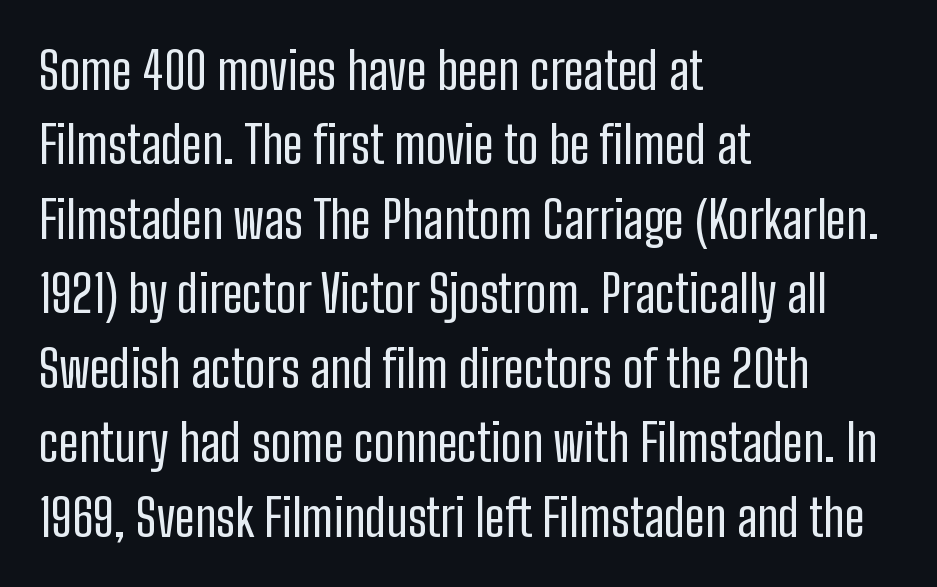
{"serif": "no", "italic": "no", "bold": "no", "weight": "regular", "width": "condensed", "stroke_contrast": "low", "x_height": "medium", "monospaced": "no", "underline": "no", "align": "left", "line_spacing": "normal", "line_spacing_ratio": 1.46, "letter_spacing": "normal", "letter_spacing_em": 0.0, "glyph_px": 51}
